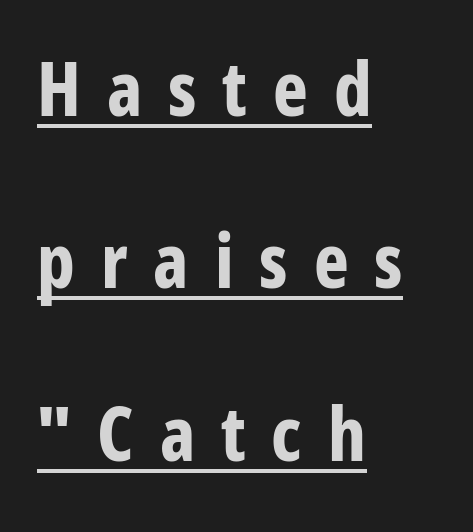
Serif or sans? Sans — the stroke terminals are bare. The rendering uses natural spacing where letterforms have individual widths. Horizontal bands of white between lines are thick stripes. Caption: bold face, heavy strokes. Caption: lettering with a line underneath.
